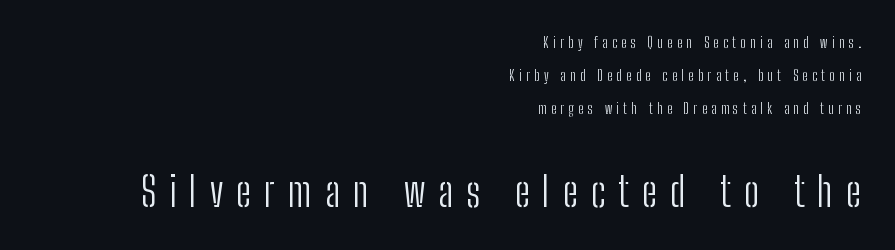
Q: Is the text bold? A: No.
Q: Is the text italic (slanted)? A: No, it is upright.
Q: Is the typeface a serif or a sans-serif typeface? A: Sans-serif.
Q: Is the text underlined? A: No.
Q: How is the paragraph aligned? A: Right-aligned.
Q: Is the spacing between letters normal or unusually wide? A: Unusually wide.
Q: Is the spacing between lines tight, normal or loose? A: Loose.
Q: Which block of text is set in a larger size, the first (top) or the second (bottom)? A: The second (bottom) one.
Q: Width (condensed, normal, or wide)? A: Condensed.
Q: Stroke contrast? A: Low.
Q: x-height? A: Medium.
Q: Monospaced? A: No.
